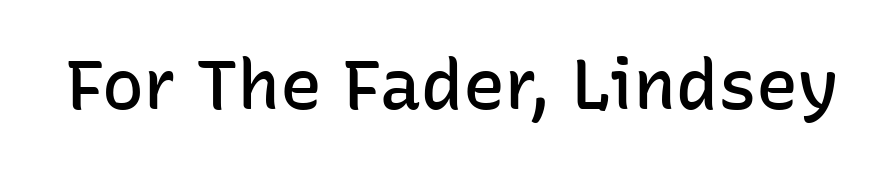
The image shows 70 px semibold sans-serif type, upright; set normal letter spacing, not underlined; low stroke contrast and a medium x-height.
